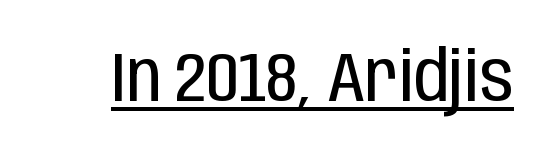
Between one letter and the next there's only the usual sliver of space. Varying glyph widths throughout — classic text-font behaviour. Is this a sans? Yes — the strokes have no serifs. Weight: not bold — regular or lighter. When letters stand straight like this, we call the style roman or upright. What decoration does the sample have? An underline.
